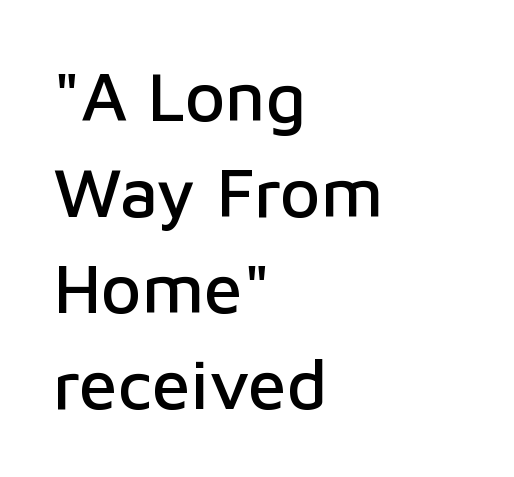
Successive baselines arrive at the customary interval. Posture: upright roman. Letters rest on an invisible, unmarked baseline. The tracking reads as untouched default to a designer's eye. Note: no serifs on the glyphs.
